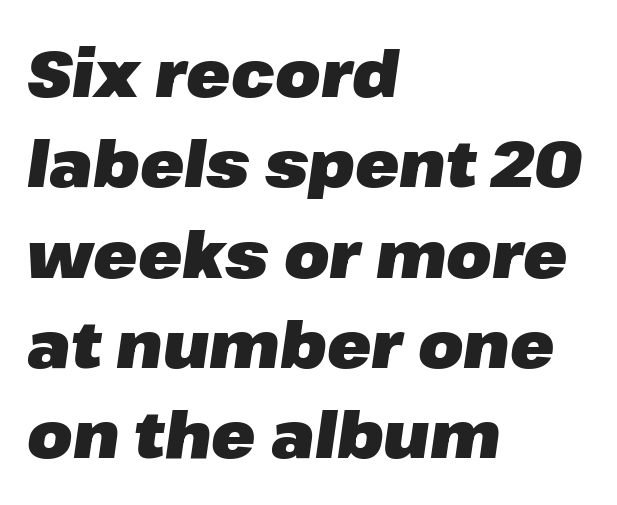
The image shows 65 px heavy type, italic (leaning right); set left-aligned, normal line spacing (1.39x), normal letter spacing, not underlined; low stroke contrast and a medium x-height.
